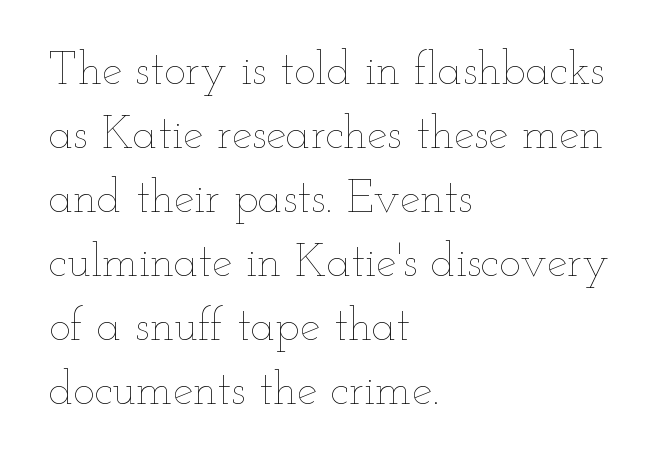
The face used here is rendered with its standard letterfit. No word sits above an underline. The passage shown is not bold in any degree. The space between consecutive lines is moderate.
